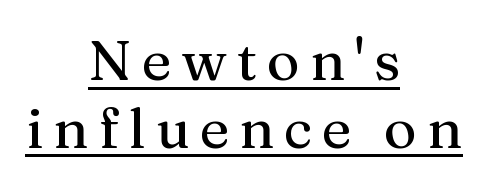
Each letter's strokes conclude with small projecting serifs. Think of a printed novel: that variable character pitch is what you see here. Notice how the stems are strictly vertical — no italics here. Quick note: underline on.
